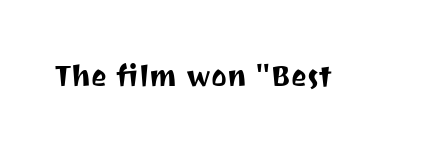
The font's upright variant was chosen for this text. Here the designer chose a conventional face with non-uniform glyph widths. Here the glyphs are tracked normally, forming tight word shapes. The space beneath each line is pristine and unruled.
